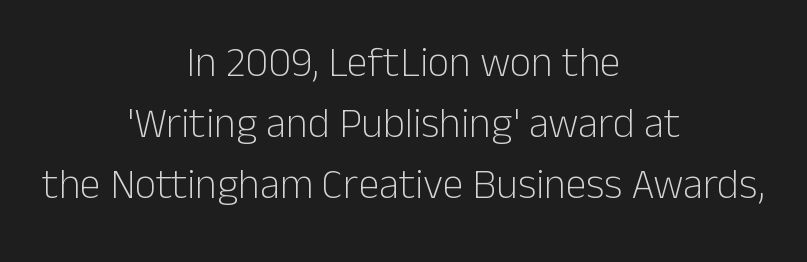
{"serif": "no", "italic": "no", "bold": "no", "weight": "light", "width": "normal", "stroke_contrast": "low", "x_height": "medium", "monospaced": "no", "underline": "no", "align": "center", "line_spacing": "normal", "line_spacing_ratio": 1.45, "letter_spacing": "normal", "letter_spacing_em": 0.0, "glyph_px": 42}
